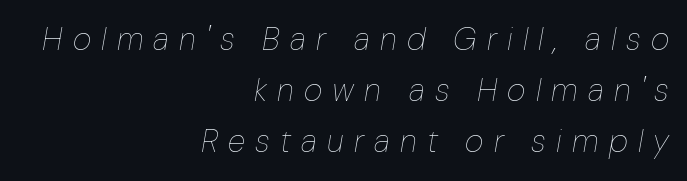
{"italic": "yes", "lean": "right", "slant_degrees": 10, "bold": "no", "weight": "thin", "width": "normal", "stroke_contrast": "low", "x_height": "medium", "monospaced": "no", "underline": "no", "align": "right", "line_spacing": "normal", "line_spacing_ratio": 1.6, "letter_spacing": "wide", "letter_spacing_em": 0.32, "glyph_px": 32}
